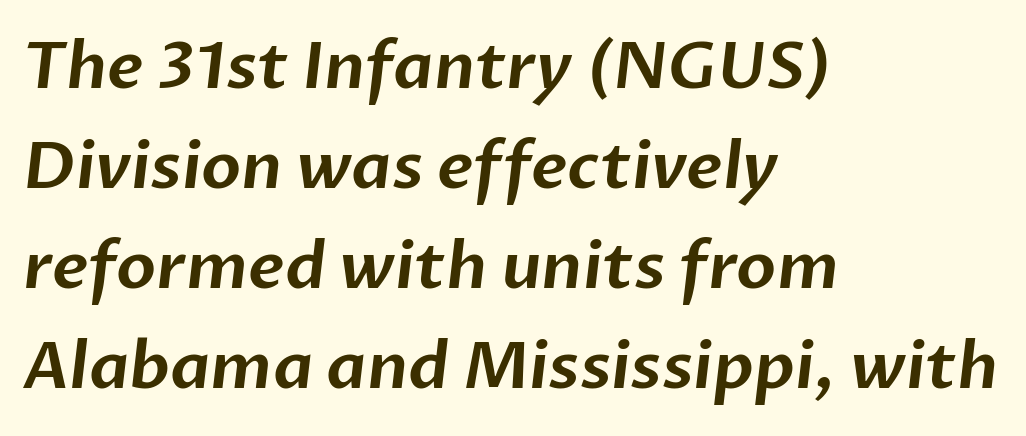
The image shows 65 px sans-serif type; set left-aligned, normal line spacing (1.54x), normal letter spacing, not underlined; low stroke contrast and a medium x-height.
